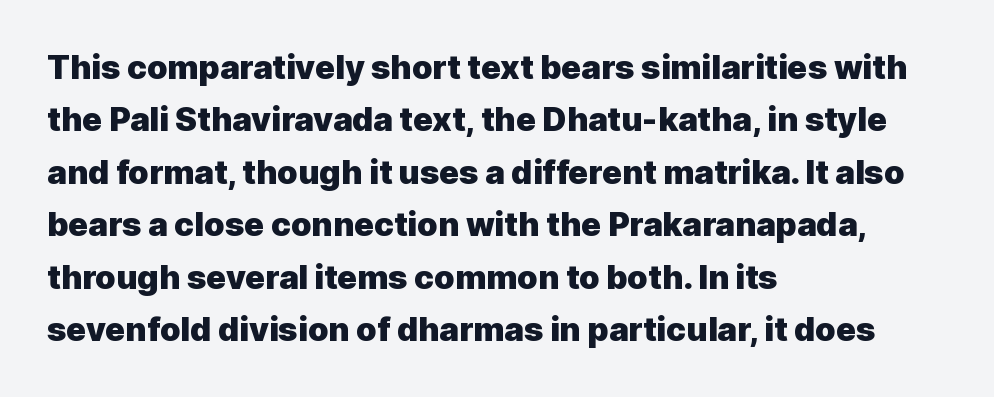
Q: Is the text bold? A: Yes.
Q: Is the text italic (slanted)? A: No, it is upright.
Q: Is the typeface a serif or a sans-serif typeface? A: Sans-serif.
Q: Is the text underlined? A: No.
Q: How is the paragraph aligned? A: Left-aligned.
Q: Is the spacing between letters normal or unusually wide? A: Normal.
Q: Is the spacing between lines tight, normal or loose? A: Normal.
Q: Width (condensed, normal, or wide)? A: Normal.
Q: x-height? A: Medium.
Q: Monospaced? A: No.
